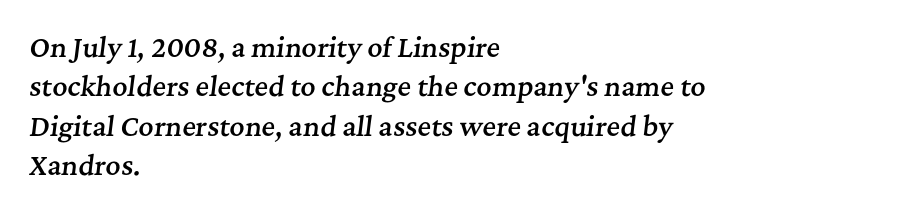
The image shows 26 px text type, italic (leaning right); set left-aligned, normal line spacing (1.51x), normal letter spacing, not underlined.
